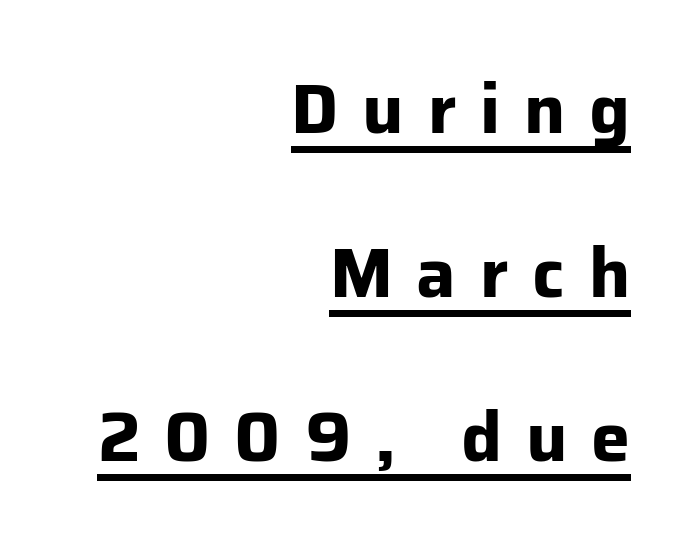
The image shows 70 px bold sans-serif type, upright; set right-aligned, loose line spacing (2.34x), unusually wide letter spacing (+0.34 em), underlined; low stroke contrast and a medium x-height.
